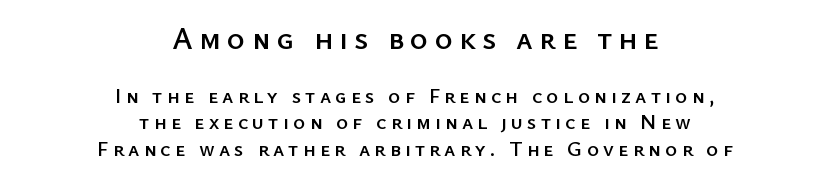
{"serif": "no", "italic": "no", "width": "normal", "stroke_contrast": "low", "x_height": "medium", "monospaced": "no", "underline": "no", "align": "center", "line_spacing": "normal", "line_spacing_ratio": 1.26, "letter_spacing": "wide", "letter_spacing_em": 0.2, "larger_block": "first", "size_ratio": 1.48, "glyph_px": 31}
